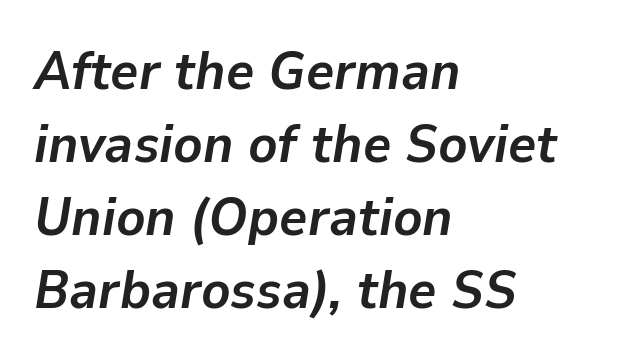
Q: Is the text bold? A: Yes.
Q: Is the text italic (slanted)? A: Yes, it leans right by about 9 degrees.
Q: Is the text underlined? A: No.
Q: How is the paragraph aligned? A: Left-aligned.
Q: Is the spacing between letters normal or unusually wide? A: Normal.
Q: Is the spacing between lines tight, normal or loose? A: Normal.
Q: Width (condensed, normal, or wide)? A: Normal.
Q: Stroke contrast? A: Low.
Q: x-height? A: Medium.
Q: Monospaced? A: No.
